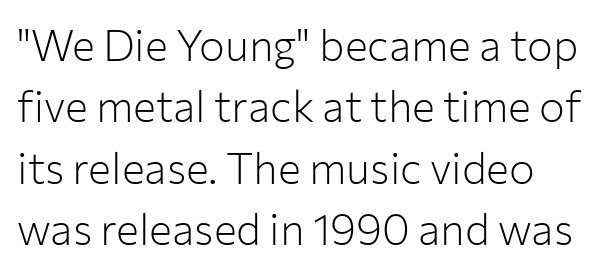
{"serif": "no", "italic": "no", "bold": "no", "weight": "light", "width": "normal", "stroke_contrast": "low", "x_height": "medium", "monospaced": "no", "underline": "no", "line_spacing": "normal", "line_spacing_ratio": 1.43, "letter_spacing": "normal", "letter_spacing_em": 0.0, "glyph_px": 43}
